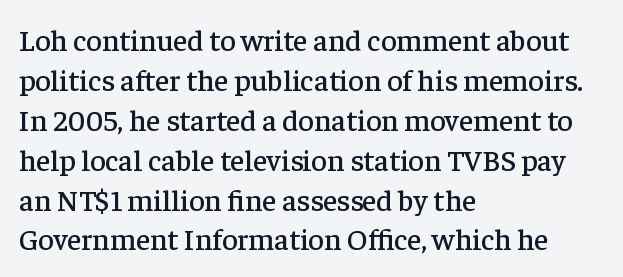
Character widths vary here, with narrow letters taking less room than wide ones. The passage shown stacks its lines at a standard gap. Each word holds together tightly as a unit, with standard inter-letter gaps. Has an underline been added? It has not.
